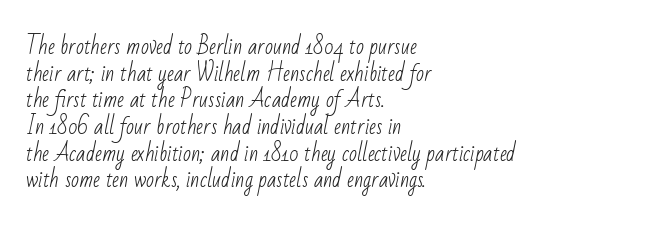
Q: Is the text bold? A: No.
Q: Is the text underlined? A: No.
Q: How is the paragraph aligned? A: Left-aligned.
Q: Is the spacing between letters normal or unusually wide? A: Normal.
Q: Is the spacing between lines tight, normal or loose? A: Normal.
